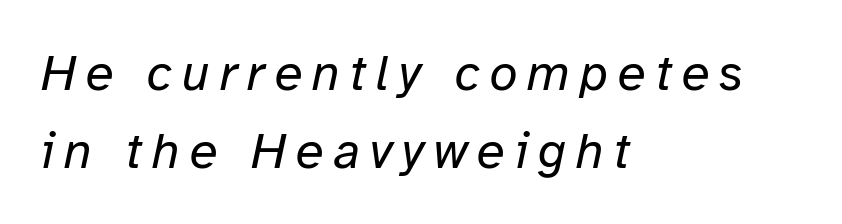
The image shows 51 px regular-weight type, italic (leaning right); set left-aligned, normal line spacing (1.52x), not underlined; low stroke contrast and a medium x-height.
